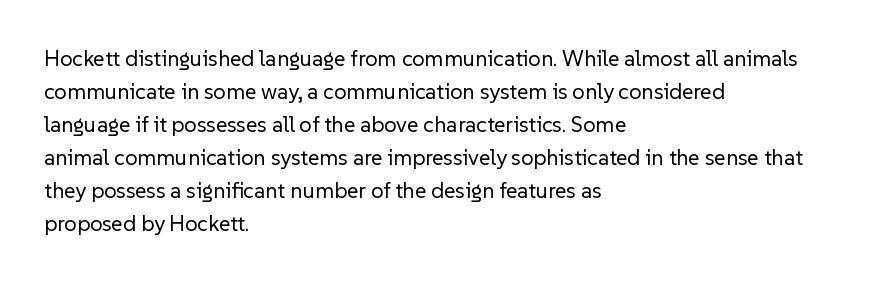
The image shows 22 px text type, upright; set left-aligned, normal line spacing (1.5x), normal letter spacing, not underlined.
